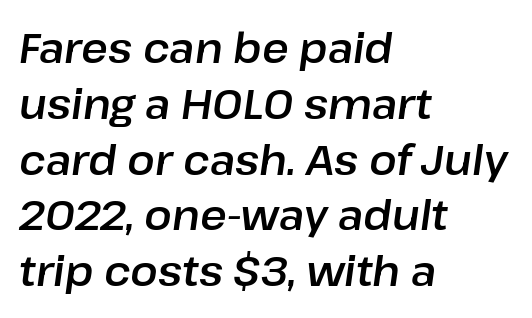
Q: Is the text italic (slanted)? A: Yes, it leans right by about 8 degrees.
Q: Is the text underlined? A: No.
Q: How is the paragraph aligned? A: Left-aligned.
Q: Is the spacing between letters normal or unusually wide? A: Normal.
Q: Is the spacing between lines tight, normal or loose? A: Normal.
Q: Width (condensed, normal, or wide)? A: Normal.
Q: Stroke contrast? A: Low.
Q: x-height? A: Medium.
Q: Monospaced? A: No.
